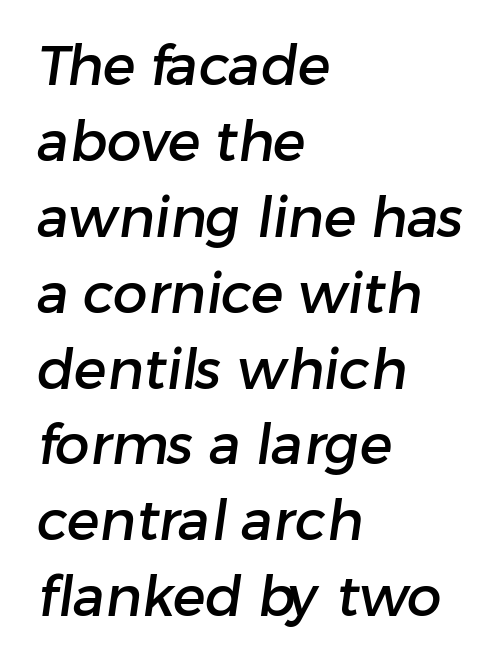
Proportional: the letters do not fall into vertical columns. What stands out about the letter spacing? Nothing — it is the standard amount. Classification — sans serif. Rule under the text: the space is simply empty. The paragraph shown leans on its left margin.
